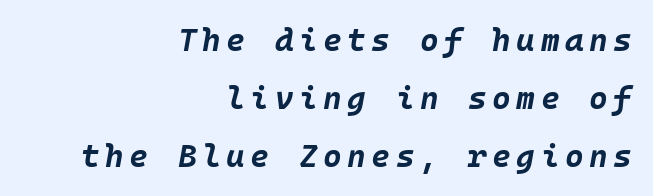
The face used here has the dense, thick strokes of a bold. Nobody drew a line under any word here. A flush-right, rag-left setting is used for this passage. Style check: oblique.
